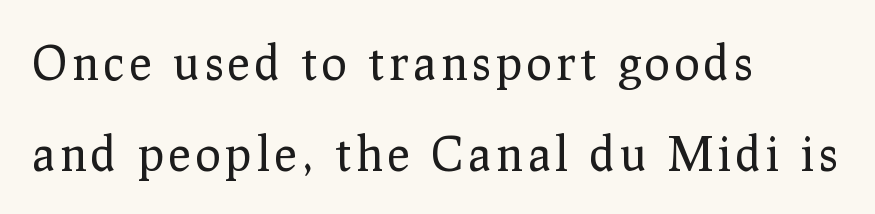
The image shows 47 px regular-weight serif type, upright; set left-aligned, loose line spacing (1.94x), not underlined; low stroke contrast and a medium x-height.
